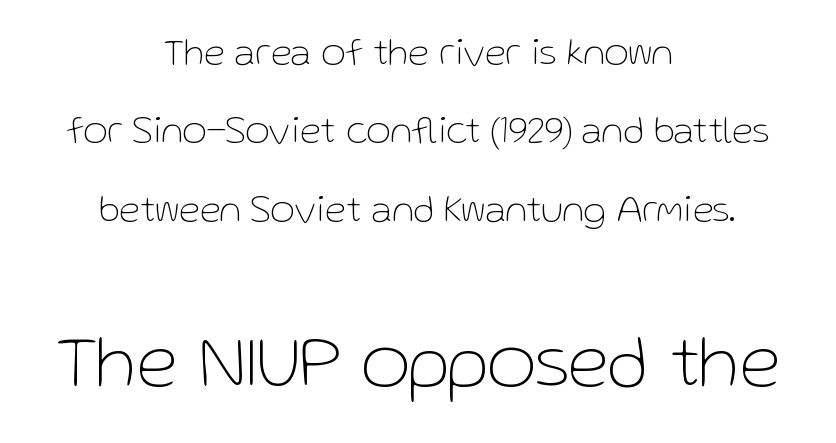
Q: Is the text bold? A: No.
Q: Is the text italic (slanted)? A: No, it is upright.
Q: Is the typeface a serif or a sans-serif typeface? A: Sans-serif.
Q: Is the text underlined? A: No.
Q: How is the paragraph aligned? A: Centered.
Q: Is the spacing between letters normal or unusually wide? A: Normal.
Q: Is the spacing between lines tight, normal or loose? A: Loose.
Q: Which block of text is set in a larger size, the first (top) or the second (bottom)? A: The second (bottom) one.
Q: Width (condensed, normal, or wide)? A: Normal.
Q: Stroke contrast? A: Low.
Q: x-height? A: Medium.
Q: Monospaced? A: No.
